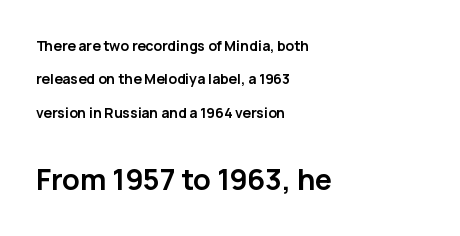
{"serif": "no", "italic": "no", "bold": "yes", "weight": "semibold", "width": "normal", "stroke_contrast": "low", "x_height": "medium", "monospaced": "no", "underline": "no", "align": "left", "line_spacing": "loose", "line_spacing_ratio": 2.38, "letter_spacing": "normal", "letter_spacing_em": 0.0, "larger_block": "second", "size_ratio": 2.07, "glyph_px": 29}
